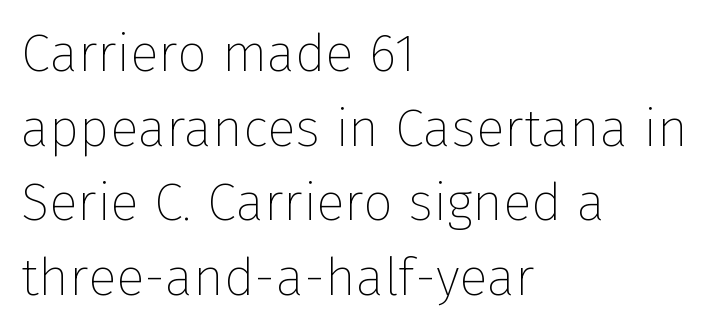
Q: Is the text bold? A: No.
Q: Is the text italic (slanted)? A: No, it is upright.
Q: Is the typeface a serif or a sans-serif typeface? A: Sans-serif.
Q: Is the text underlined? A: No.
Q: How is the paragraph aligned? A: Left-aligned.
Q: Is the spacing between letters normal or unusually wide? A: Normal.
Q: Is the spacing between lines tight, normal or loose? A: Normal.
Q: Width (condensed, normal, or wide)? A: Normal.
Q: Stroke contrast? A: Low.
Q: x-height? A: Medium.
Q: Monospaced? A: No.
